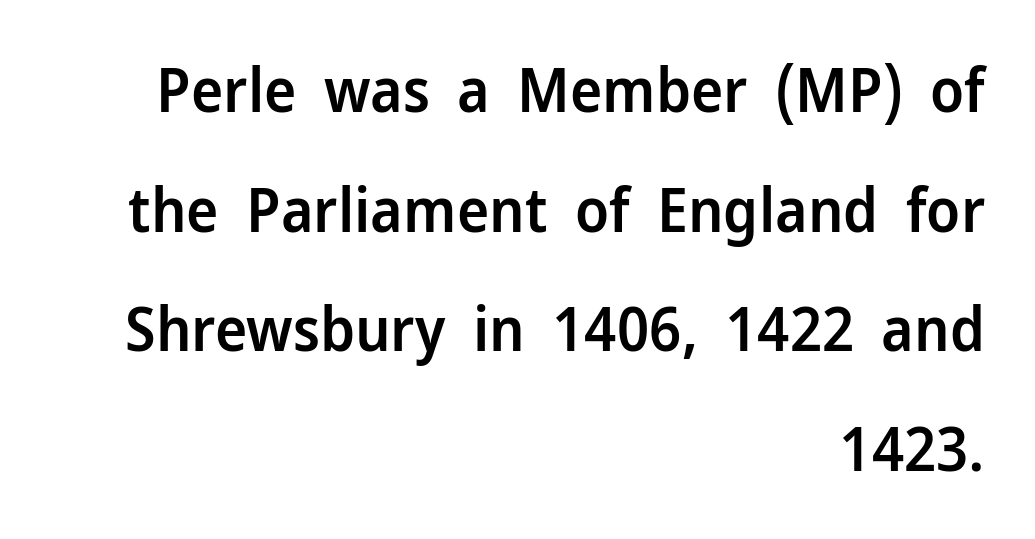
This sample uses a sans-serif face. Short and long lines alike share a common ending point at right. Honestly, the rows look like they've been pulled way apart. A clean baseline with only descenders dipping below it.
